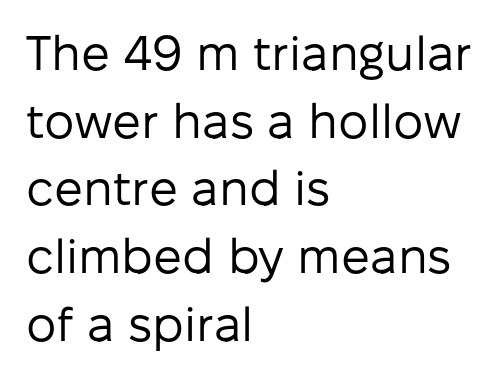
{"serif": "no", "italic": "no", "bold": "no", "weight": "regular", "width": "normal", "stroke_contrast": "low", "x_height": "medium", "monospaced": "no", "underline": "no", "align": "left", "line_spacing": "normal", "line_spacing_ratio": 1.41, "letter_spacing": "normal", "letter_spacing_em": 0.0, "glyph_px": 48}
